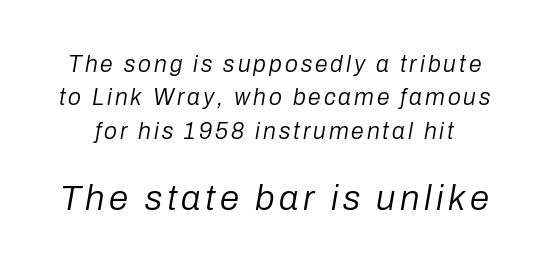
{"italic": "yes", "lean": "right", "slant_degrees": 10, "bold": "no", "weight": "regular", "width": "normal", "stroke_contrast": "low", "x_height": "medium", "monospaced": "no", "underline": "no", "line_spacing": "normal", "line_spacing_ratio": 1.45, "larger_block": "second", "size_ratio": 1.52, "glyph_px": 35}
